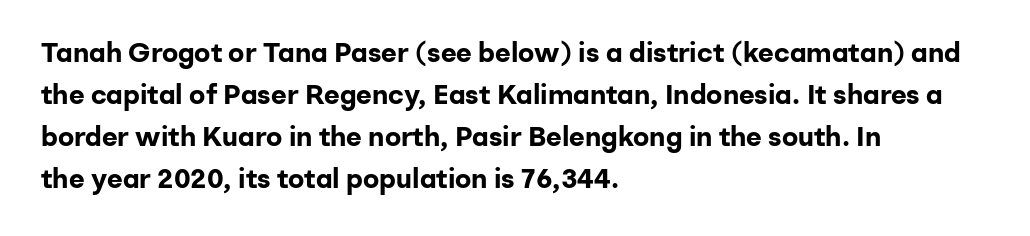
{"italic": "no", "bold": "yes", "underline": "no", "align": "left", "line_spacing": "normal", "line_spacing_ratio": 1.55, "letter_spacing": "normal", "letter_spacing_em": 0.0, "glyph_px": 27}
